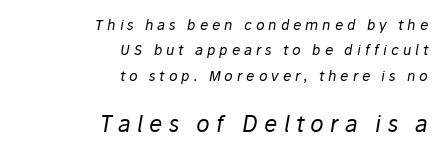
Q: Is the text bold? A: No.
Q: Is the text italic (slanted)? A: Yes, it leans right by about 10 degrees.
Q: Is the text underlined? A: No.
Q: How is the paragraph aligned? A: Right-aligned.
Q: Is the spacing between letters normal or unusually wide? A: Unusually wide.
Q: Which block of text is set in a larger size, the first (top) or the second (bottom)? A: The second (bottom) one.
